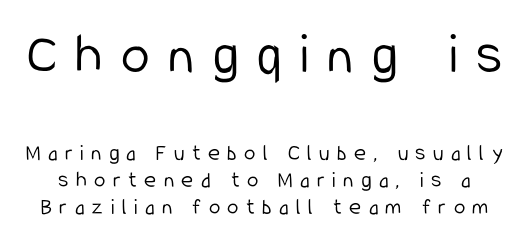
The gap between lines stays unmarked. The font is comparable to plain body text, perhaps lighter. Tracking here is generous; glyphs stand well apart from one another. The emphasis by scale lands on block number one, above. This is roman type, the default non-slanted kind. Spacing verdict: proportional, widths tailored to each character.
